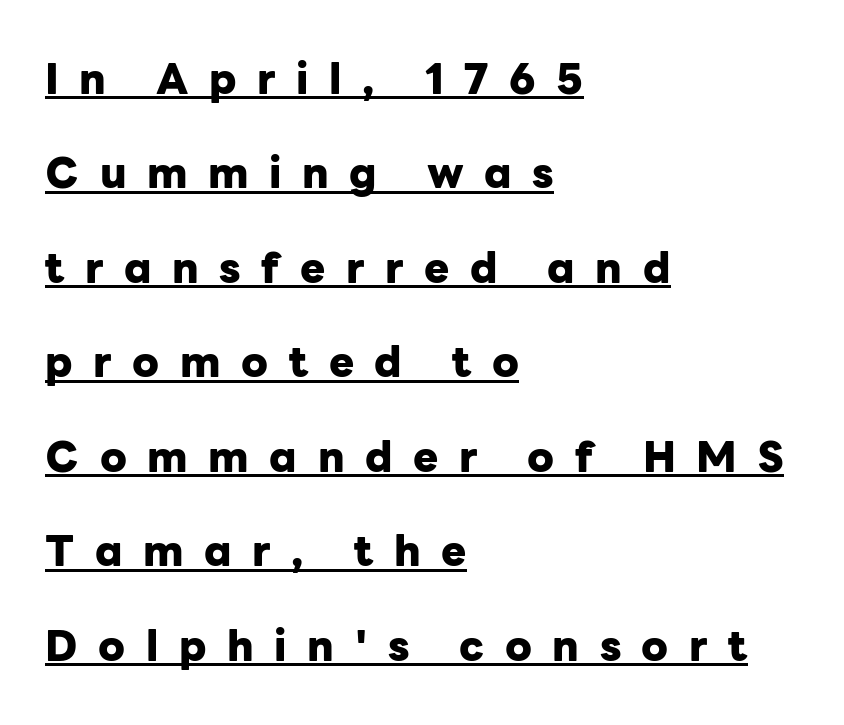
The face used here is proportionally spaced, like ordinary book or web type. A student would call this left alignment; a typographer would say flush left, rag right. Ascenders rise straight up at ninety degrees. The face used here appears with an underline applied. Every letter is thick-stroked: bold, no question.
